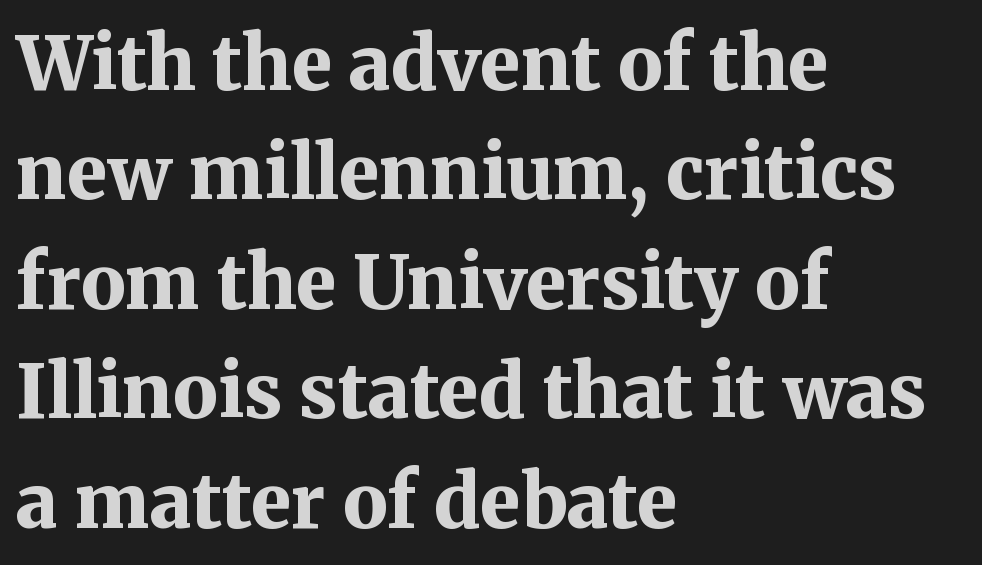
The image shows 75 px bold serif type, upright; set left-aligned, normal line spacing (1.46x), normal letter spacing, not underlined; medium stroke contrast and a medium x-height.
